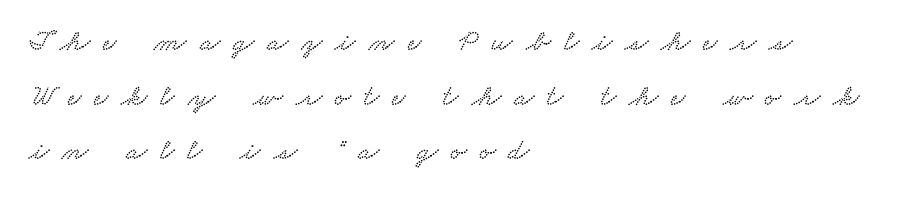
{"serif": "yes", "width": "wide", "stroke_contrast": "low", "x_height": "small", "monospaced": "no", "underline": "no", "align": "left", "line_spacing_ratio": 1.82, "letter_spacing": "wide", "letter_spacing_em": 0.43, "glyph_px": 30}
